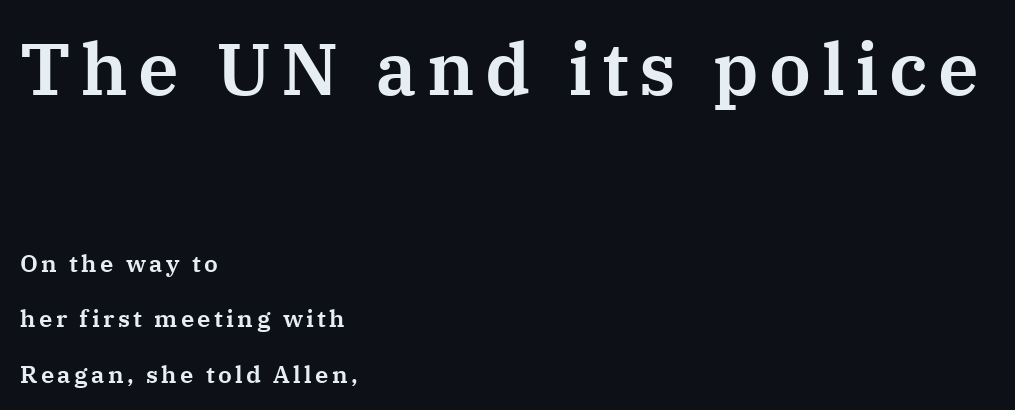
To sum up the face: it has serifs. The rendering anchors every line to the left-hand side. If you measured baseline to baseline, you'd find a long distance. Which of the two is more prominent by size? The first, at the top.
